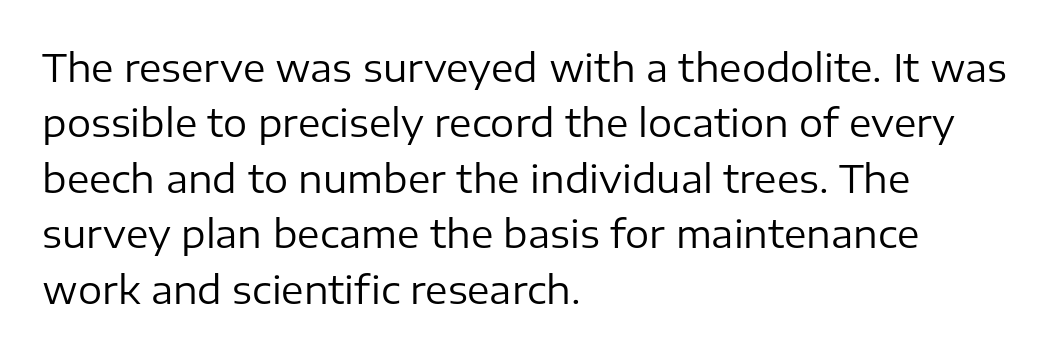
Q: Is the text bold? A: No.
Q: Is the text italic (slanted)? A: No, it is upright.
Q: Is the typeface a serif or a sans-serif typeface? A: Sans-serif.
Q: Is the text underlined? A: No.
Q: How is the paragraph aligned? A: Left-aligned.
Q: Is the spacing between letters normal or unusually wide? A: Normal.
Q: Is the spacing between lines tight, normal or loose? A: Normal.
Q: Width (condensed, normal, or wide)? A: Normal.
Q: Stroke contrast? A: Low.
Q: x-height? A: Medium.
Q: Monospaced? A: No.
